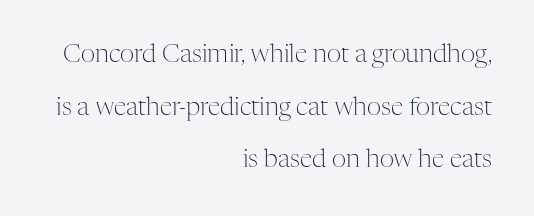
{"italic": "no", "bold": "no", "underline": "no", "align": "right", "line_spacing": "loose", "line_spacing_ratio": 2.11, "letter_spacing": "normal", "letter_spacing_em": 0.0, "glyph_px": 25}
